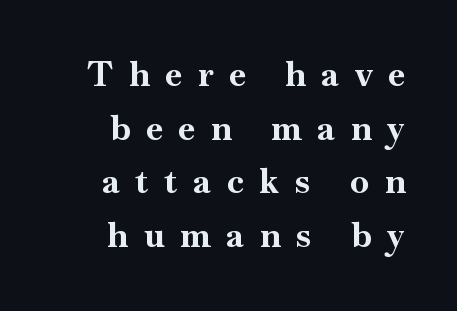
{"serif": "yes", "italic": "no", "bold": "yes", "weight": "bold", "width": "normal", "stroke_contrast": "high", "x_height": "small", "monospaced": "no", "underline": "no", "align": "right", "line_spacing": "normal", "line_spacing_ratio": 1.58, "letter_spacing": "wide", "letter_spacing_em": 0.47, "glyph_px": 34}
